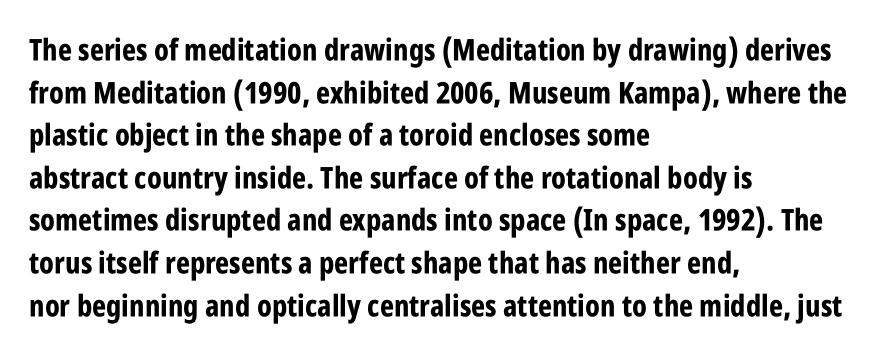
Just letters on the line, the space beneath them empty. Looks like regular typesetting: each glyph gets only the width it needs. Type style note: lacks serifs. The vertical gap from one line to the next is medium. The letters are bold, with thick, heavy strokes. If you drew a ruler down the left edge, every line would touch it.
